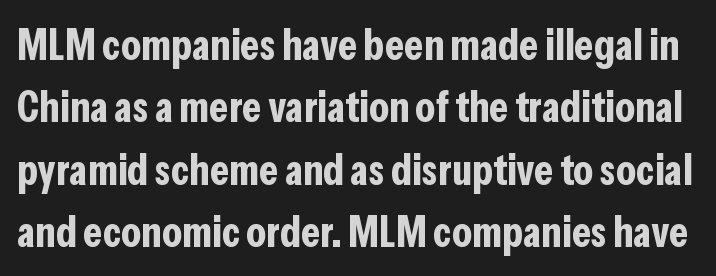
{"serif": "no", "italic": "no", "bold": "yes", "weight": "bold", "width": "condensed", "stroke_contrast": "low", "x_height": "medium", "monospaced": "no", "underline": "no", "line_spacing": "normal", "line_spacing_ratio": 1.42, "letter_spacing": "normal", "letter_spacing_em": 0.0, "glyph_px": 44}
